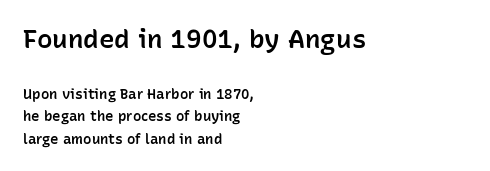
{"italic": "no", "bold": "semi", "underline": "no", "align": "left", "line_spacing": "normal", "line_spacing_ratio": 1.59, "letter_spacing": "normal", "letter_spacing_em": 0.0, "larger_block": "first", "size_ratio": 1.86, "glyph_px": 26}
